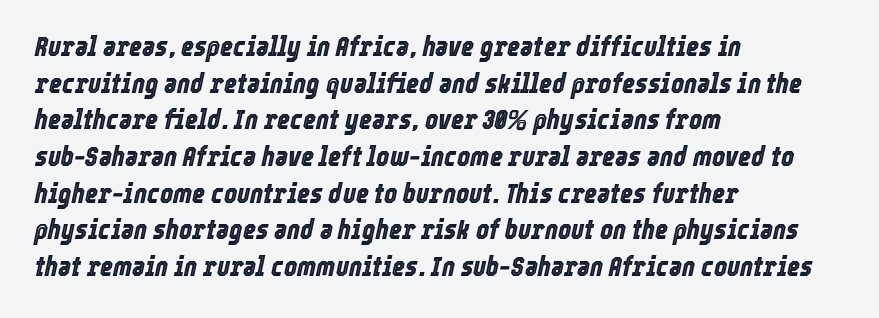
The image shows 28 px condensed type, italic (leaning right); set left-aligned, normal line spacing (1.31x), normal letter spacing, not underlined; a medium x-height.
